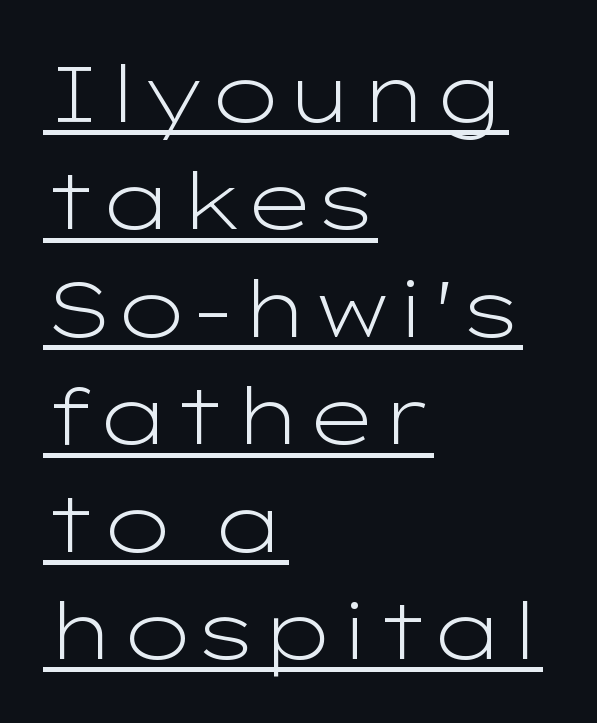
Q: Is the text bold? A: No.
Q: Is the text italic (slanted)? A: No, it is upright.
Q: Is the typeface a serif or a sans-serif typeface? A: Sans-serif.
Q: Is the text underlined? A: Yes.
Q: How is the paragraph aligned? A: Left-aligned.
Q: Is the spacing between letters normal or unusually wide? A: Normal.
Q: Is the spacing between lines tight, normal or loose? A: Normal.
Q: Width (condensed, normal, or wide)? A: Wide.
Q: Stroke contrast? A: Low.
Q: x-height? A: Medium.
Q: Monospaced? A: No.
